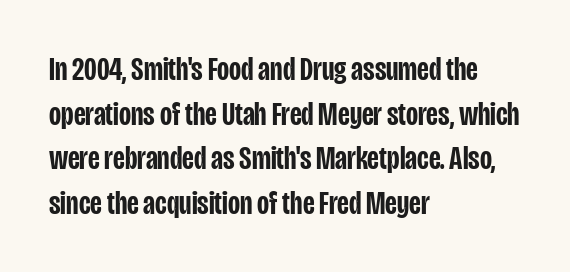
The image shows 33 px semibold, condensed sans-serif type, upright; set left-aligned, normal line spacing (1.35x), normal letter spacing, not underlined; low stroke contrast and a large x-height.
